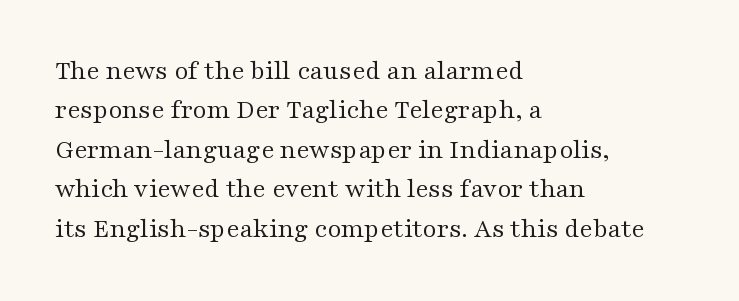
Quick note: not italic, upright. Is the stroke heavy? The answer is a plain regular-or-lighter. The setting favours the left margin, as ordinary paragraphs usually do. Has an underline been added? It has not. Tracking here is standard; glyphs follow each other at the usual distance. Line spacing here is normal.
